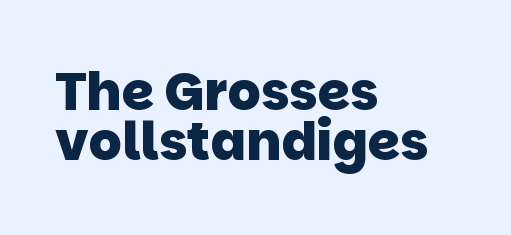
The image shows 52 px heavy sans-serif type; set left-aligned, tight line spacing (0.97x), normal letter spacing, not underlined; low stroke contrast and a large x-height.
